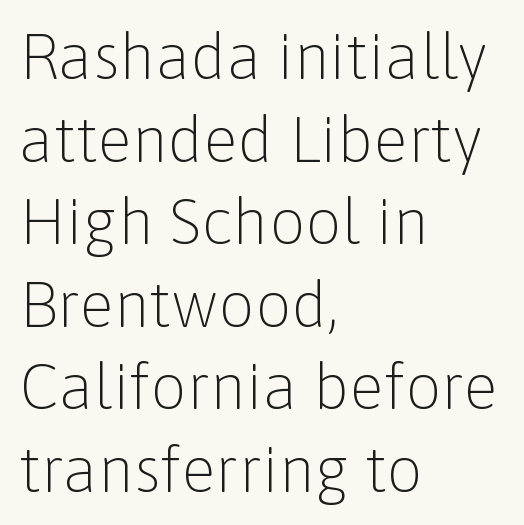
To sum up the face: it is a sans, with no serifs. Honestly, there is no underline to notice here at all. There is no visible air inserted between adjacent glyphs. Line beginnings align vertically; line endings do not. Unbolded letterforms with no extra heft. One glance says typical: line gaps are just what's usual.
